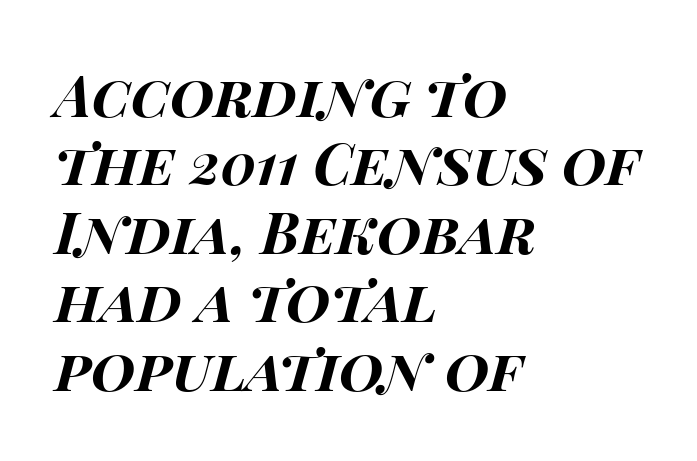
{"italic": "yes", "lean": "right", "slant_degrees": 14, "bold": "yes", "weight": "bold", "width": "wide", "stroke_contrast": "high", "x_height": "large", "monospaced": "no", "underline": "no", "align": "left", "line_spacing_ratio": 1.2, "letter_spacing": "normal", "letter_spacing_em": 0.0, "glyph_px": 57}
